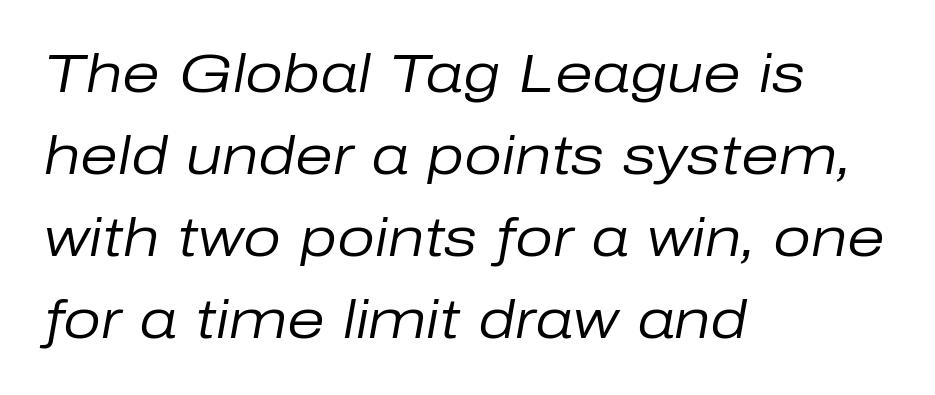
The image shows 54 px regular-weight type, italic (leaning right); set left-aligned, normal line spacing (1.52x), normal letter spacing, not underlined; low stroke contrast and a medium x-height.
